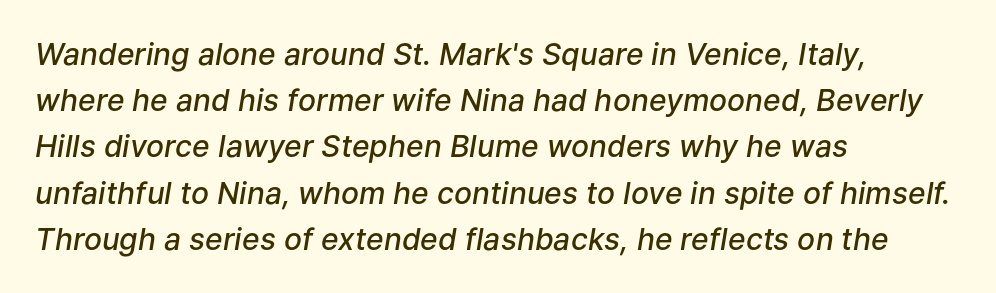
Slightly chunky letters — semibold, I'd say, not full bold. The letters advance in unequal steps, a hallmark of proportional type. No word sits above an underline. How are the letters spaced? Ordinarily, with no added tracking. Does the copy run flush right? No — it runs flush left. If you measured baseline to baseline, you'd find a middling distance.
